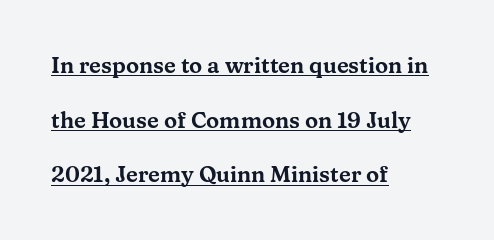
{"italic": "no", "underline": "yes", "align": "left", "line_spacing": "loose", "line_spacing_ratio": 2.48, "letter_spacing": "normal", "letter_spacing_em": 0.0, "glyph_px": 22}
